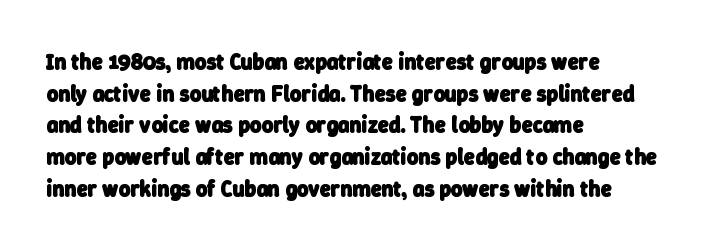
Q: Is the text bold? A: Yes.
Q: Is the text underlined? A: No.
Q: How is the paragraph aligned? A: Left-aligned.
Q: Is the spacing between letters normal or unusually wide? A: Normal.
Q: Is the spacing between lines tight, normal or loose? A: Normal.
